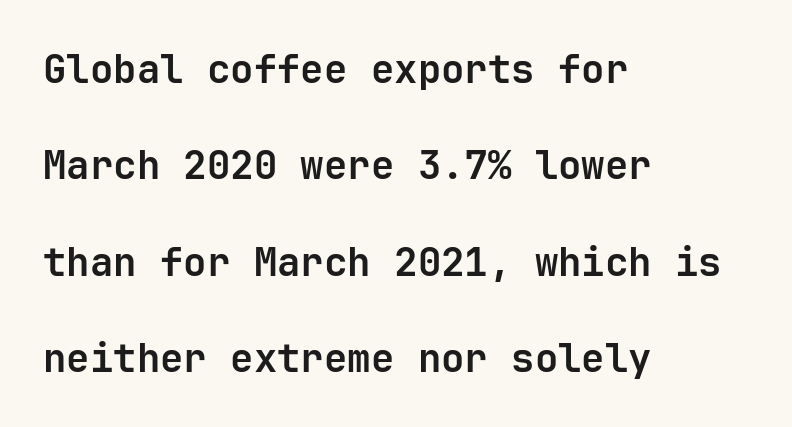
{"serif": "no", "italic": "no", "bold": "yes", "weight": "bold", "width": "normal", "stroke_contrast": "low", "x_height": "medium", "monospaced": "yes", "underline": "no", "align": "left", "line_spacing": "loose", "line_spacing_ratio": 2.47, "letter_spacing": "normal", "letter_spacing_em": 0.0, "glyph_px": 39}
